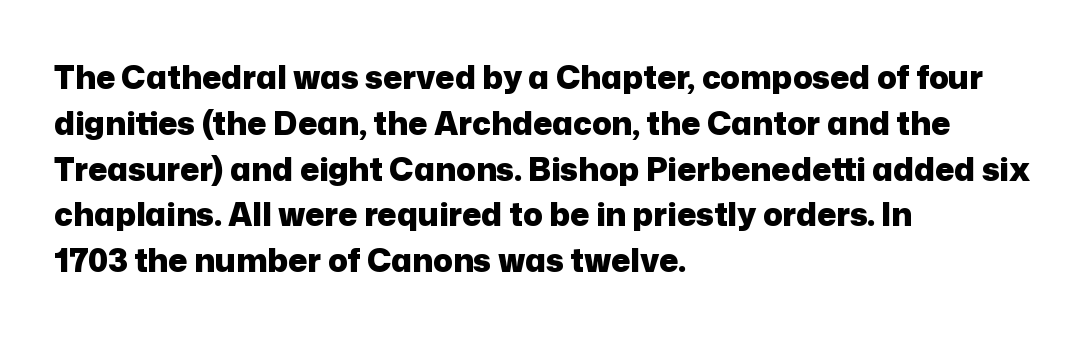
{"serif": "no", "italic": "no", "bold": "yes", "weight": "heavy", "width": "normal", "stroke_contrast": "low", "x_height": "medium", "monospaced": "no", "underline": "no", "align": "left", "line_spacing": "normal", "line_spacing_ratio": 1.43, "letter_spacing": "normal", "letter_spacing_em": 0.0, "glyph_px": 32}
